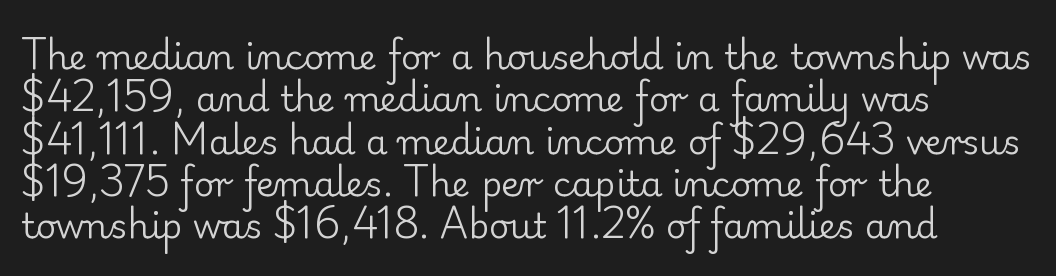
The image shows 35 px regular-weight serif type, upright; set left-aligned, line spacing 1.21x, normal letter spacing, not underlined; low stroke contrast and a small x-height.
